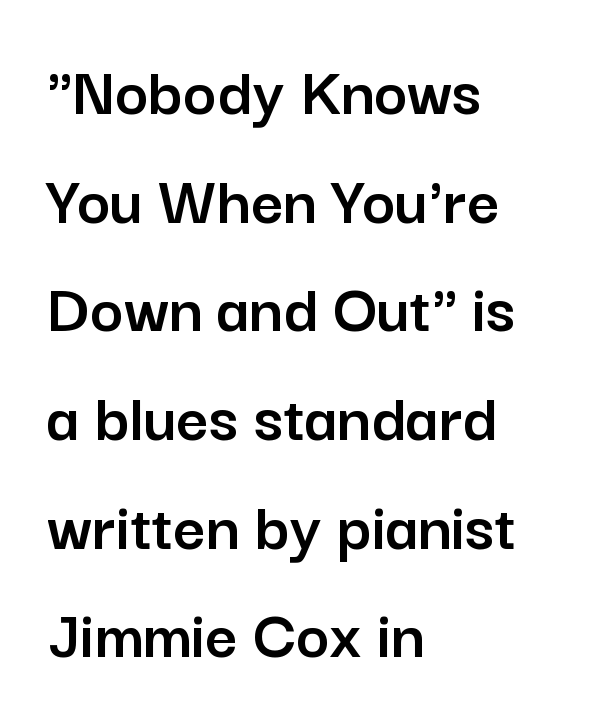
If you drew a line through each stem, it would be perfectly vertical. The letters sit at their default tracking, neither squeezed nor spread. Spacing verdict: proportional, widths tailored to each character. A normal amount of white space separates one row of letters from the next. Note: no serifs on the glyphs.
